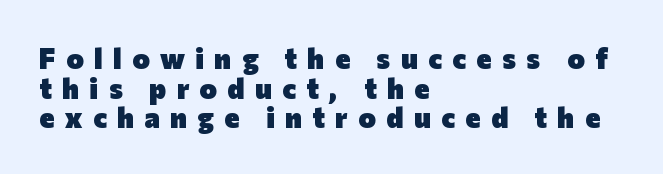
Q: Is the text bold? A: Yes.
Q: Is the text italic (slanted)? A: No, it is upright.
Q: Is the typeface a serif or a sans-serif typeface? A: Sans-serif.
Q: Is the text underlined? A: No.
Q: How is the paragraph aligned? A: Left-aligned.
Q: Is the spacing between letters normal or unusually wide? A: Unusually wide.
Q: Is the spacing between lines tight, normal or loose? A: Tight.
Q: Width (condensed, normal, or wide)? A: Normal.
Q: Stroke contrast? A: Low.
Q: x-height? A: Medium.
Q: Monospaced? A: No.
